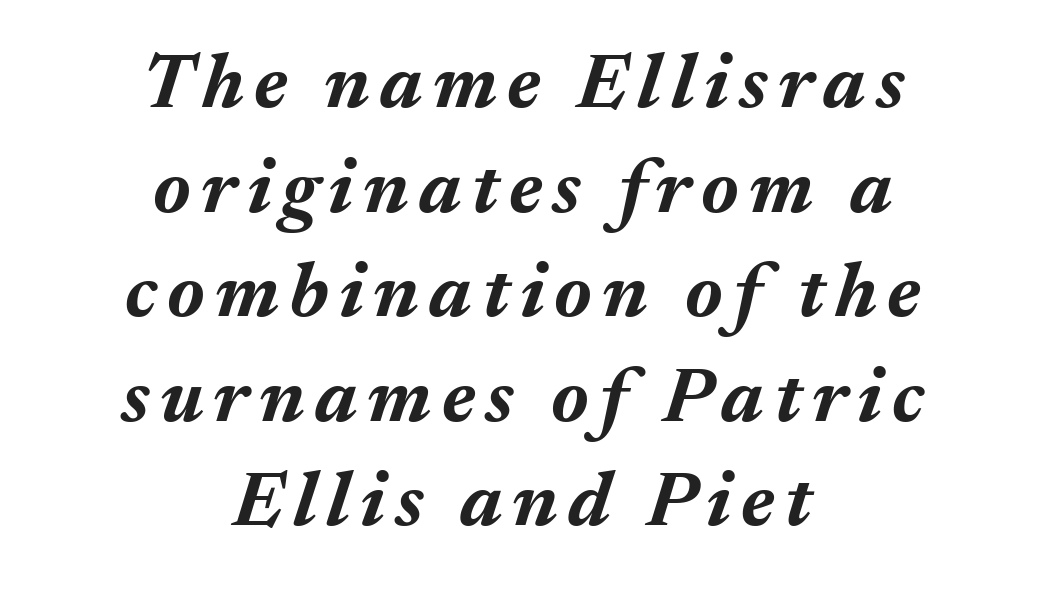
The image shows 78 px bold type, italic (leaning right); set centered, normal line spacing (1.34x), not underlined; medium stroke contrast and a medium x-height.
